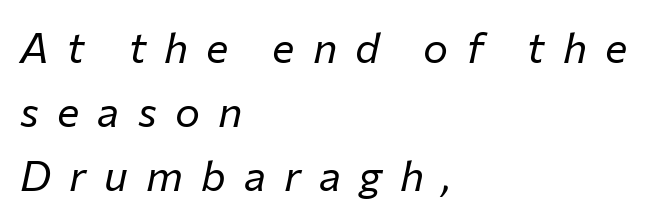
{"italic": "yes", "lean": "right", "slant_degrees": 12, "bold": "no", "weight": "regular", "width": "normal", "stroke_contrast": "low", "x_height": "medium", "monospaced": "no", "underline": "no", "align": "left", "line_spacing": "normal", "line_spacing_ratio": 1.52, "letter_spacing": "wide", "letter_spacing_em": 0.43, "glyph_px": 42}
